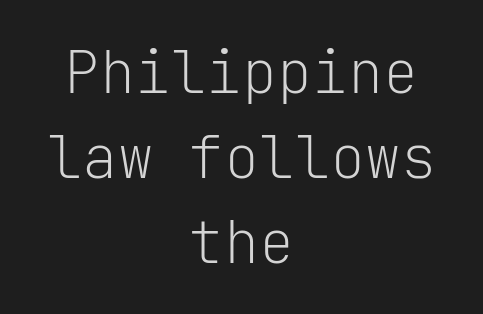
The image shows 59 px light sans-serif type, upright, monospaced; set centered, normal line spacing (1.44x), normal letter spacing, not underlined; low stroke contrast and a medium x-height.
